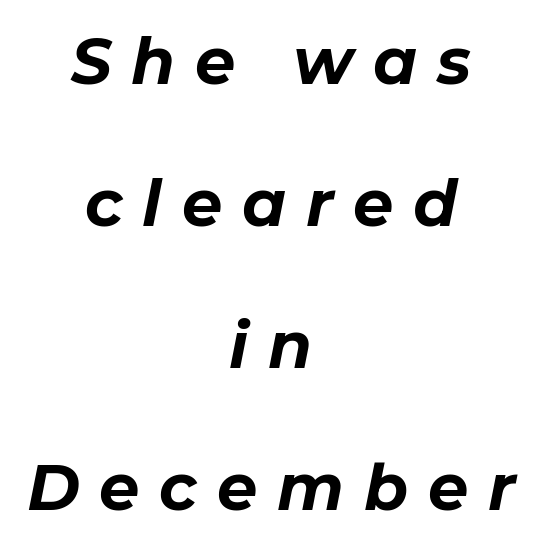
{"italic": "yes", "lean": "right", "slant_degrees": 11, "bold": "yes", "weight": "bold", "width": "normal", "stroke_contrast": "low", "x_height": "medium", "monospaced": "no", "underline": "no", "align": "center", "line_spacing": "loose", "line_spacing_ratio": 2.22, "letter_spacing": "wide", "letter_spacing_em": 0.31, "glyph_px": 64}
